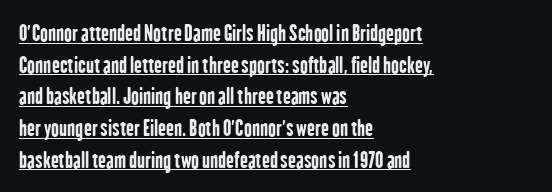
Q: Is the text bold? A: Yes.
Q: Is the text italic (slanted)? A: No, it is upright.
Q: Is the text underlined? A: Yes.
Q: How is the paragraph aligned? A: Left-aligned.
Q: Is the spacing between letters normal or unusually wide? A: Normal.
Q: Is the spacing between lines tight, normal or loose? A: Normal.
